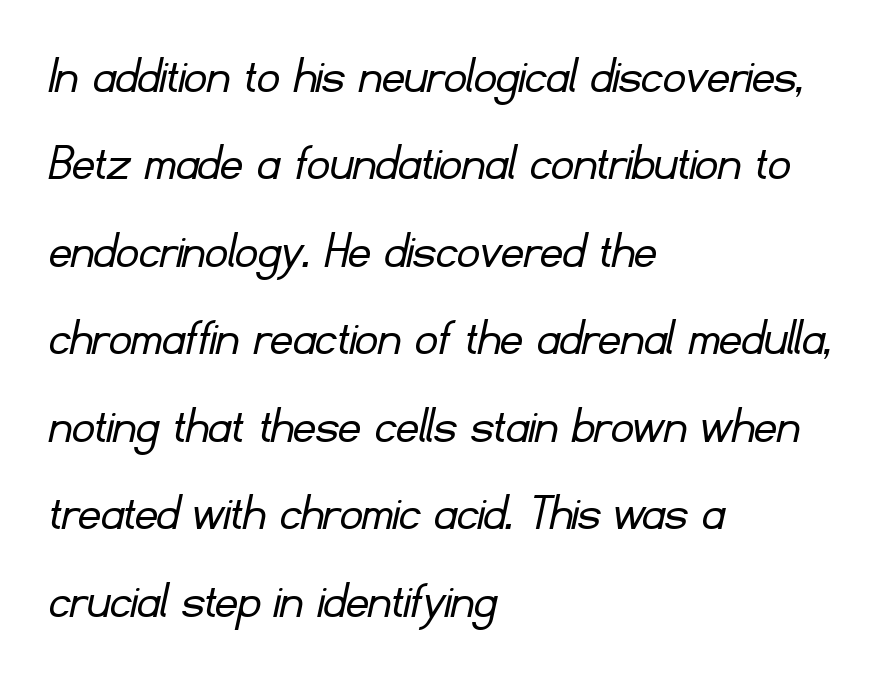
The image shows 55 px light sans-serif type; set left-aligned, normal line spacing (1.59x), normal letter spacing, not underlined; low stroke contrast and a small x-height.
